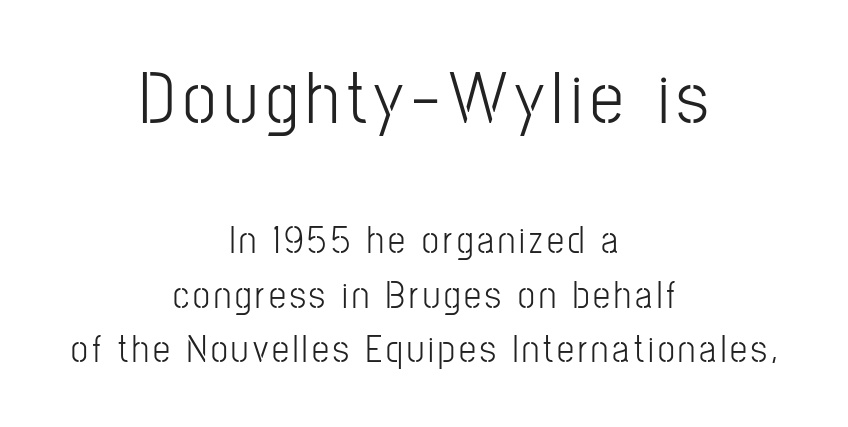
The image shows 75 px light, condensed sans-serif type, upright; set centered, normal line spacing (1.44x), not underlined; the first (top) block is 1.97x larger; low stroke contrast and a medium x-height.
